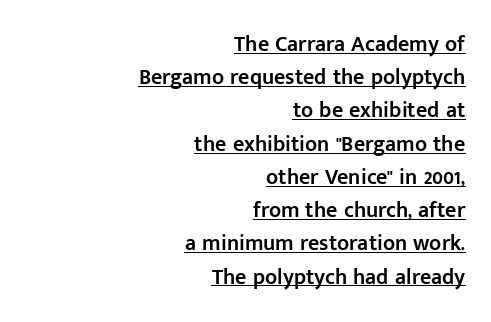
The compositor pushed each line to the right boundary. Between one letter and the next there's only the usual sliver of space. The letters are semibold — heavier than regular but short of a full bold. The passage shown is underscored from start to finish. The specimen reads as upright at a glance. Does the leading feel generous? No, just average.
